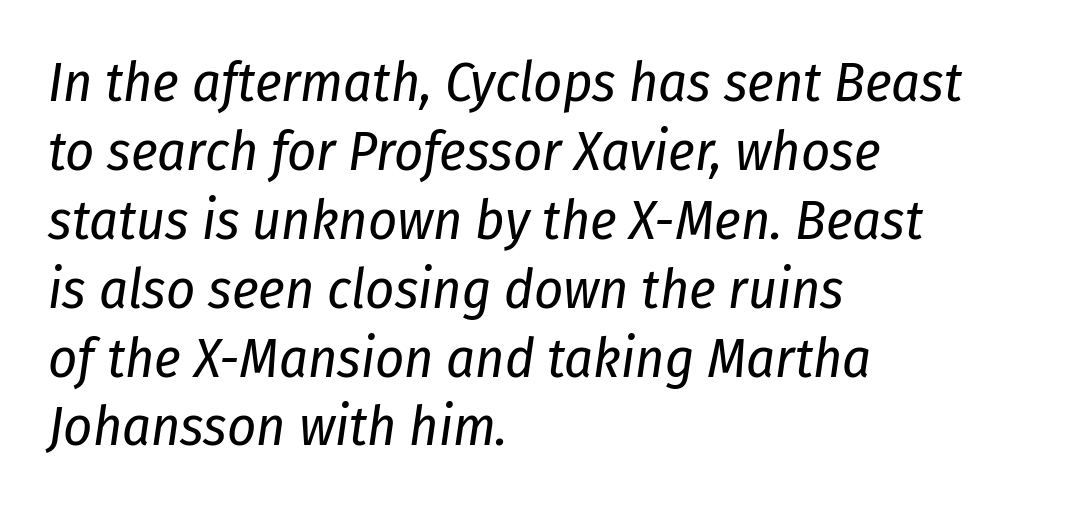
{"italic": "yes", "lean": "right", "slant_degrees": 8, "bold": "no", "weight": "regular", "width": "condensed", "stroke_contrast": "low", "x_height": "medium", "monospaced": "no", "underline": "no", "align": "left", "line_spacing_ratio": 1.23, "letter_spacing": "normal", "letter_spacing_em": 0.0, "glyph_px": 56}
